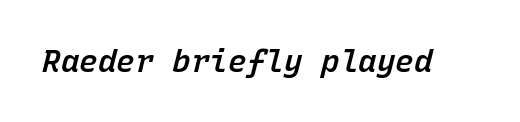
Fixed-width glyphs throughout — classic coding-font behaviour. Observe the ordinary spacing: letters are neighbours, not strangers. On the weight axis this lands at semibold, roughly 600. Lines of text with bare space underneath. It's the slanting kind of type.
